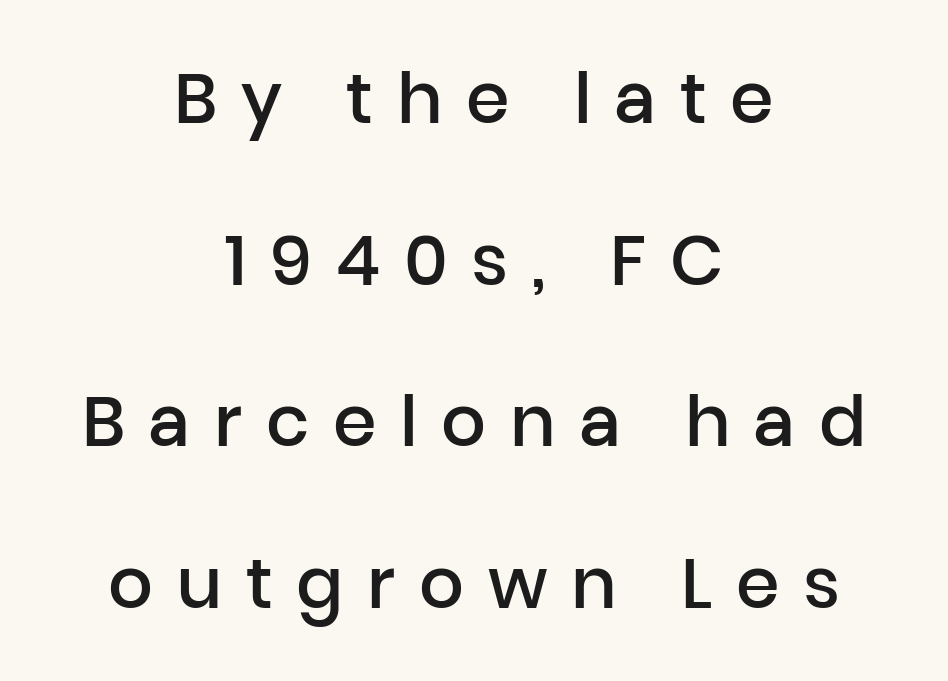
Letterform terminals end flat and unadorned throughout the passage. Honestly, the rows look like they've been pulled way apart. Is this a fixed-width face? No — the glyphs have proportional, varying widths. Line starts and ends both wander, symmetrically.
